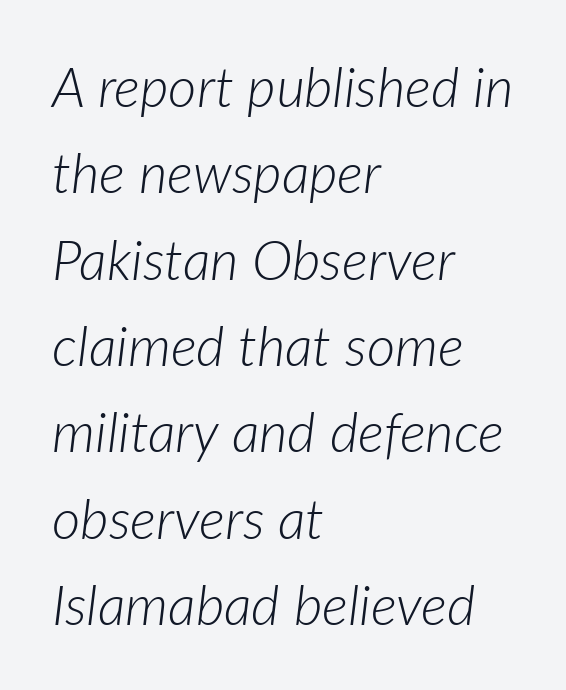
The image shows 55 px light type, italic (leaning right); set left-aligned, normal line spacing (1.57x), normal letter spacing, not underlined; low stroke contrast and a medium x-height.
